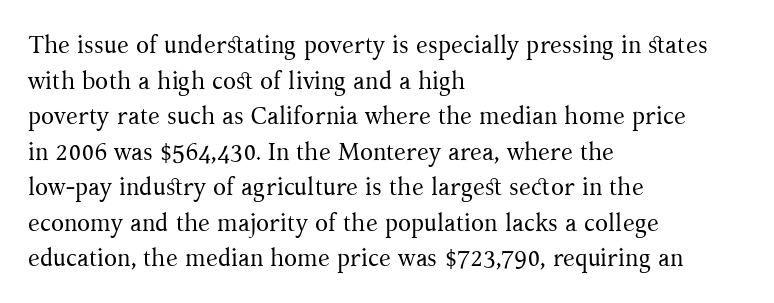
The image shows 24 px text type, upright; set left-aligned, normal line spacing (1.48x), normal letter spacing, not underlined.
